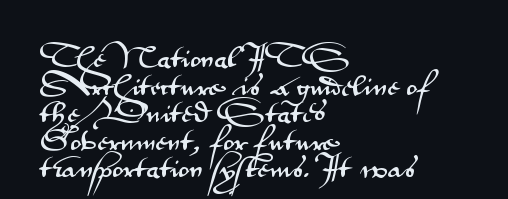
Q: Is the text italic (slanted)? A: Yes.
Q: Is the text underlined? A: No.
Q: How is the paragraph aligned? A: Left-aligned.
Q: Is the spacing between letters normal or unusually wide? A: Normal.
